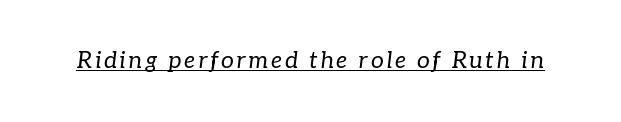
The glyphs look as if they've been sheared to an angle. These characters rest on top of a visible drawn line. No extra ink here — the face is not bold.
